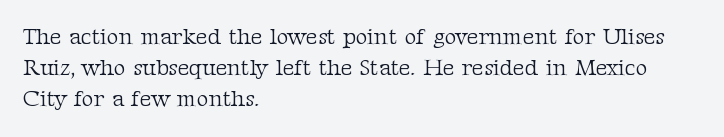
Posture: upright roman. The ragged edge is on the right, which tells us the setting is flush left. Reading down the column, the eye jumps a familiar distance to each next line. The specimen omits any rule beneath the text block's lines. The face looks like a standard text weight, possibly lighter.
